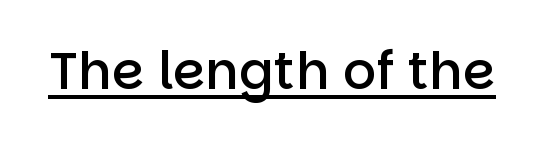
{"serif": "no", "italic": "no", "bold": "semi", "weight": "semibold", "width": "normal", "stroke_contrast": "low", "x_height": "large", "monospaced": "no", "underline": "yes", "letter_spacing": "normal", "letter_spacing_em": 0.0, "glyph_px": 52}
